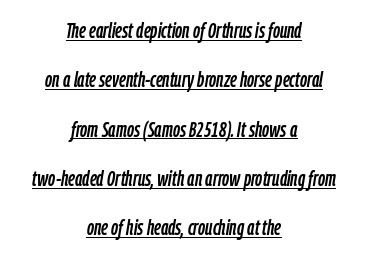
{"italic": "yes", "lean": "right", "slant_degrees": 9, "underline": "yes", "align": "center", "line_spacing": "loose", "line_spacing_ratio": 2.24, "letter_spacing": "normal", "letter_spacing_em": 0.0, "glyph_px": 22}
